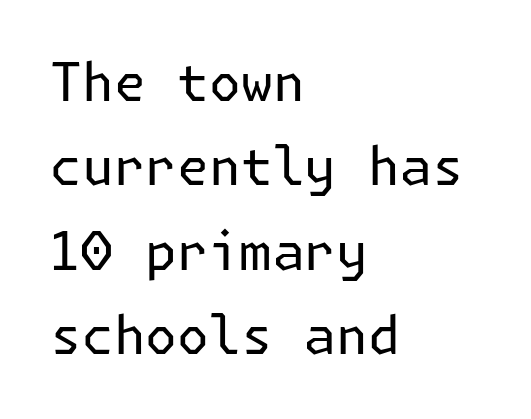
A bare baseline throughout the passage. The lines in this sample share a left origin and differ only in where they stop. Ascenders rise straight up at ninety degrees. Ink coverage per letter is moderate at most. Serifs: no, the terminals of the letterforms are clean. Caption: standard tracking, unaltered.
